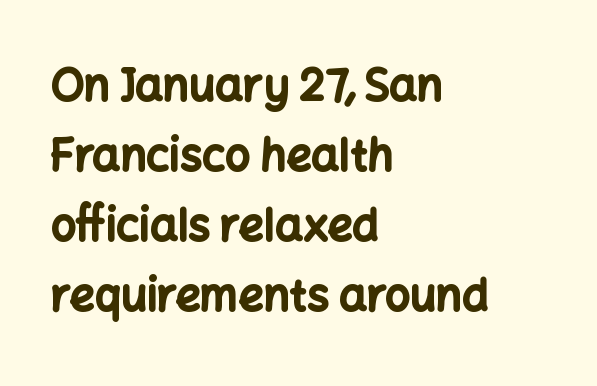
{"serif": "no", "italic": "no", "bold": "yes", "weight": "bold", "width": "normal", "stroke_contrast": "low", "x_height": "medium", "monospaced": "no", "underline": "no", "align": "left", "line_spacing": "normal", "line_spacing_ratio": 1.59, "letter_spacing": "normal", "letter_spacing_em": 0.0, "glyph_px": 44}
